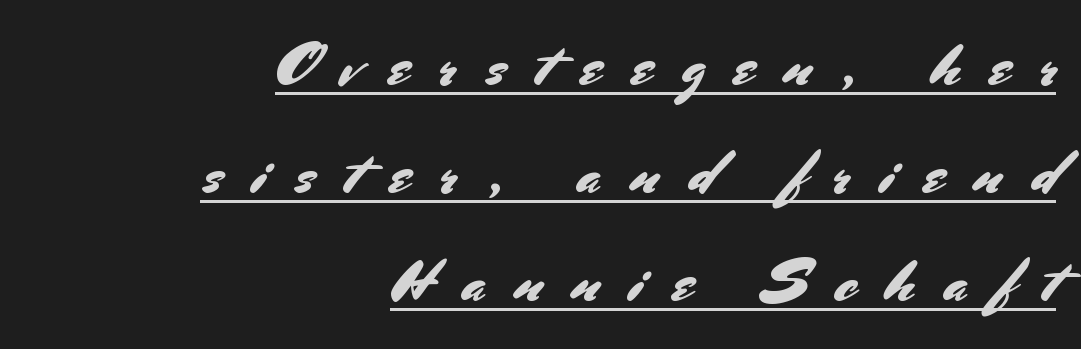
Is the letter spacing exaggerated? Yes — the characters are pushed far apart. Serifs: no, the terminals of the letterforms are clean. Character widths vary here, with narrow letters taking less room than wide ones. If you drew a ruler down the right edge, every line would touch it.
